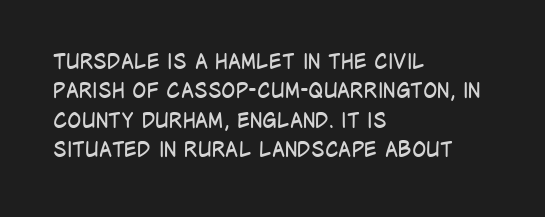
The image shows 21 px text type, upright; set left-aligned, normal line spacing (1.4x), normal letter spacing, not underlined.
